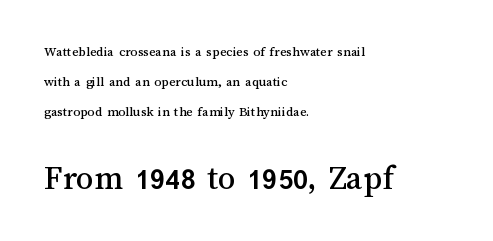
Notice how the passage keeps a crisp vertical edge on the left only. Every stem runs plumb, perpendicular to the baseline. Underlining? Definitely not there. A typesetter would call this proportional, since set widths differ per character.
